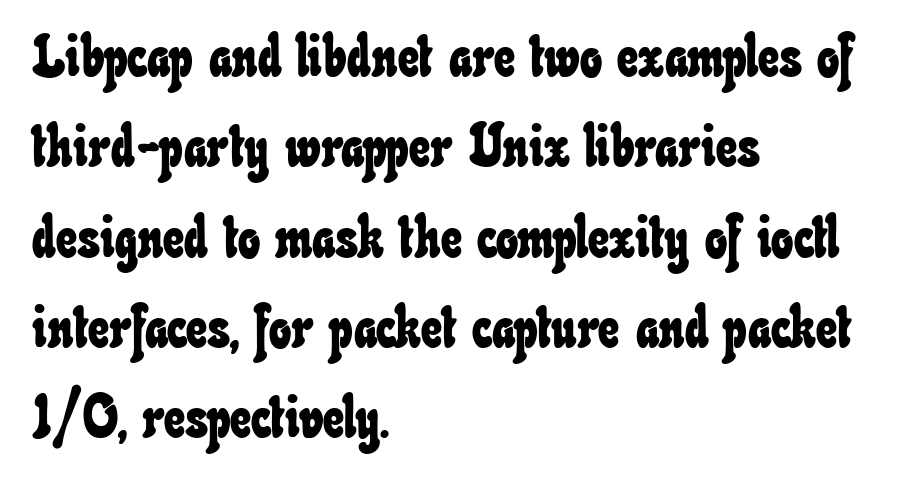
Leftover space on each line is placed entirely after the last word. The face used here is proportionally spaced, like ordinary book or web type. One glance says typical: line gaps are just what's usual. The specimen omits any rule beneath the text block's lines. Characters follow at the spacing the type designer built in.
